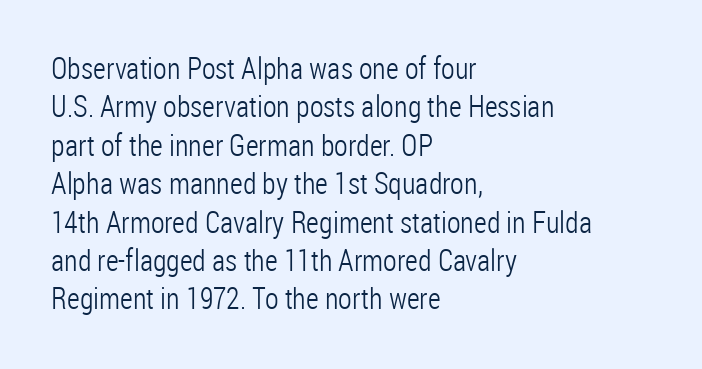
Q: Is the text bold? A: No.
Q: Is the text italic (slanted)? A: No, it is upright.
Q: Is the typeface a serif or a sans-serif typeface? A: Sans-serif.
Q: Is the text underlined? A: No.
Q: How is the paragraph aligned? A: Left-aligned.
Q: Is the spacing between letters normal or unusually wide? A: Normal.
Q: Is the spacing between lines tight, normal or loose? A: Normal.
Q: Width (condensed, normal, or wide)? A: Condensed.
Q: Stroke contrast? A: Low.
Q: x-height? A: Medium.
Q: Monospaced? A: No.
